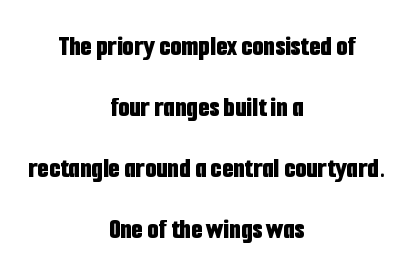
The image shows 29 px bold, condensed sans-serif type, upright; set centered, loose line spacing (2.1x), normal letter spacing, not underlined; low stroke contrast and a medium x-height.
